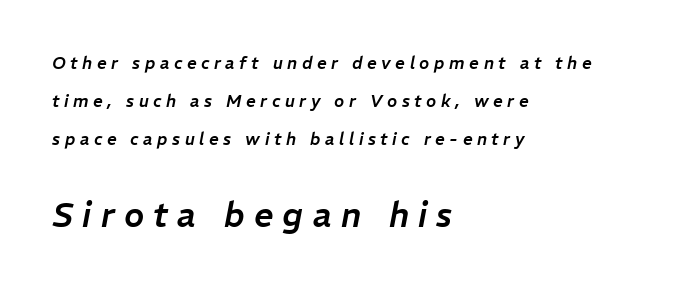
The image shows 34 px text type, italic (leaning right); set left-aligned, loose line spacing (2.23x), unusually wide letter spacing (+0.27 em), not underlined; the second (bottom) block is 2.0x larger; low stroke contrast and a medium x-height.
